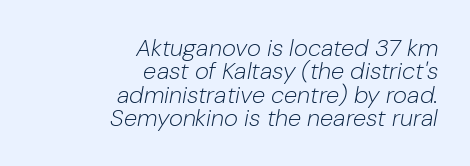
{"italic": "yes", "lean": "right", "slant_degrees": 10, "bold": "no", "underline": "no", "align": "right", "line_spacing": "tight", "line_spacing_ratio": 0.97, "letter_spacing": "normal", "letter_spacing_em": 0.0, "glyph_px": 24}
